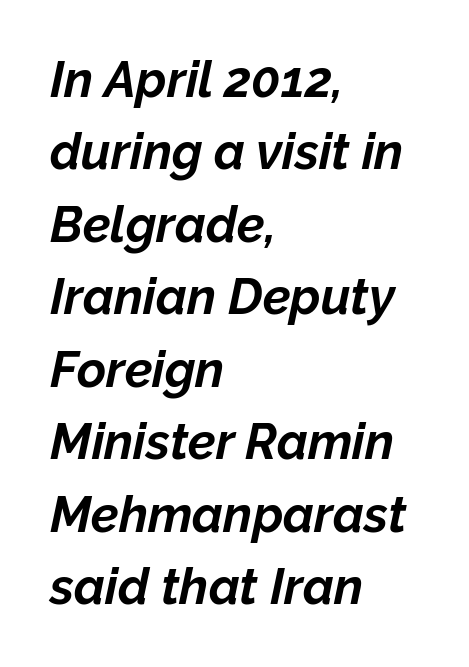
The image shows 50 px bold type, italic (leaning right); set left-aligned, normal line spacing (1.45x), normal letter spacing, not underlined; low stroke contrast and a medium x-height.
